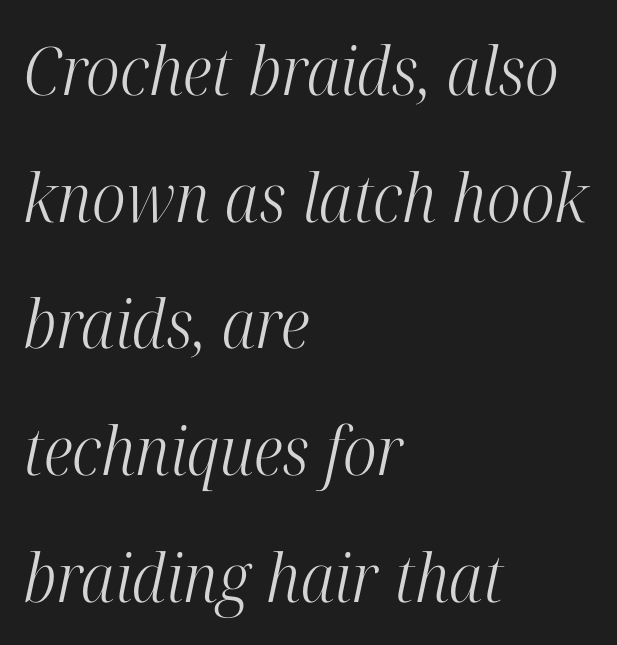
Q: Is the text bold? A: No.
Q: Is the text italic (slanted)? A: Yes, it leans right by about 12 degrees.
Q: Is the typeface a serif or a sans-serif typeface? A: Serif.
Q: Is the text underlined? A: No.
Q: How is the paragraph aligned? A: Left-aligned.
Q: Is the spacing between letters normal or unusually wide? A: Normal.
Q: Width (condensed, normal, or wide)? A: Condensed.
Q: Stroke contrast? A: High.
Q: x-height? A: Medium.
Q: Monospaced? A: No.
